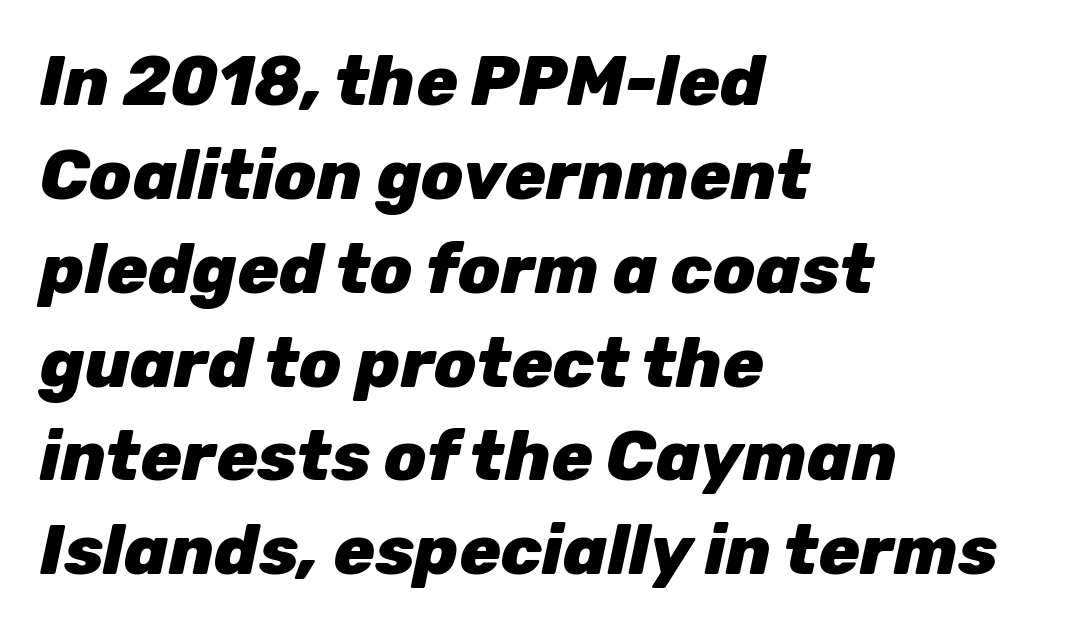
{"italic": "yes", "lean": "right", "slant_degrees": 12, "bold": "yes", "weight": "heavy", "width": "normal", "stroke_contrast": "low", "x_height": "medium", "monospaced": "no", "underline": "no", "align": "left", "line_spacing": "normal", "line_spacing_ratio": 1.36, "letter_spacing": "normal", "letter_spacing_em": 0.0, "glyph_px": 69}
